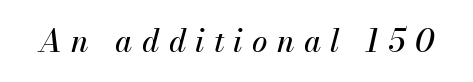
The image shows 31 px text type, italic (leaning right); set unusually wide letter spacing (+0.3 em), not underlined; medium stroke contrast and a small x-height.
